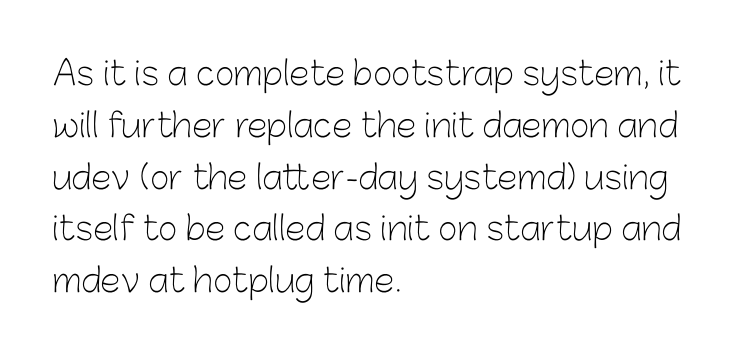
The image shows 33 px light sans-serif type, upright; set left-aligned, normal line spacing (1.57x), normal letter spacing, not underlined; low stroke contrast and a medium x-height.
